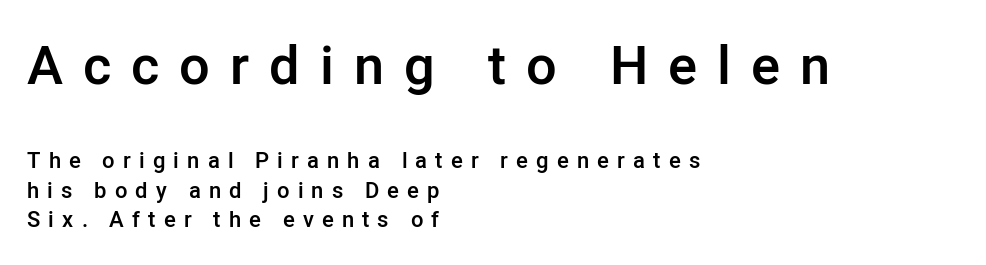
This sample uses an upright cut, with every glyph sitting square on the baseline. One glance says typical: line gaps are just what's usual. Look at the tracking — it's clearly loosened, letters drifting apart. These lines are rendered in a variable-pitch font. The glyphs in this specimen are sans serif. The passage shown is semibold, sitting just below true bold.
